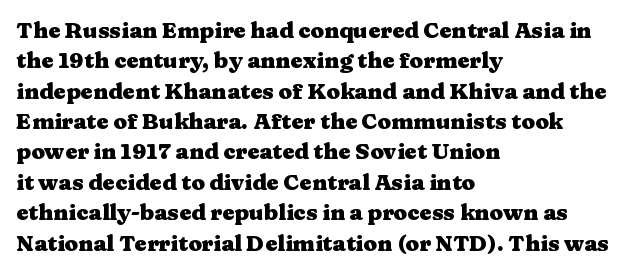
The image shows 22 px bold type, upright; set left-aligned, normal line spacing (1.38x), normal letter spacing, not underlined.
